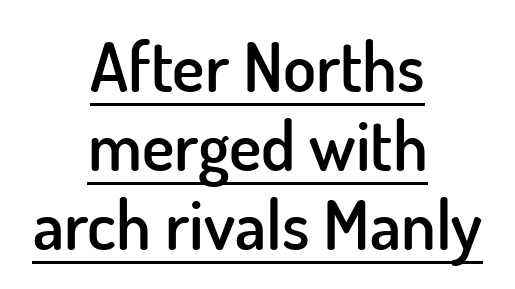
The image shows 68 px semibold sans-serif type, upright; set centered, line spacing 1.16x, normal letter spacing, underlined; low stroke contrast and a small x-height.
